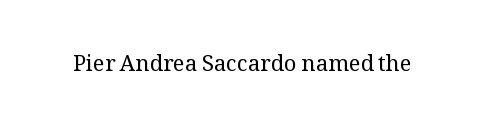
{"italic": "no", "bold": "no", "underline": "no", "letter_spacing": "normal", "letter_spacing_em": 0.0, "glyph_px": 22}
